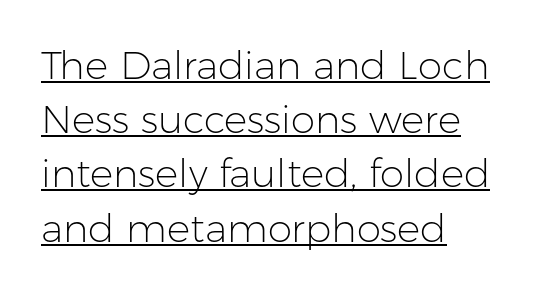
The image shows 39 px light sans-serif type, upright; set left-aligned, normal line spacing (1.39x), normal letter spacing, underlined; low stroke contrast and a medium x-height.
